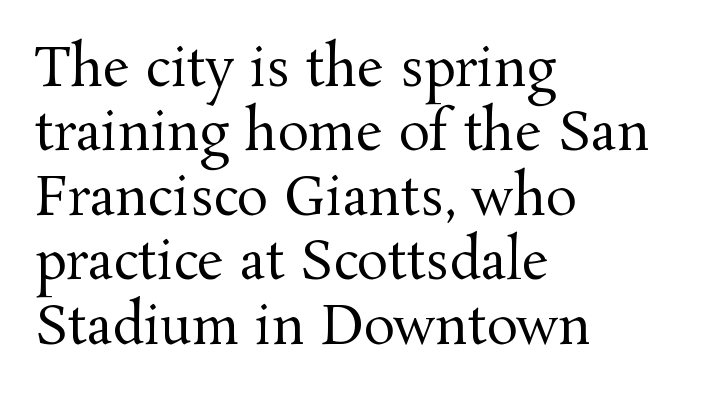
Q: Is the text bold? A: No.
Q: Is the text italic (slanted)? A: No, it is upright.
Q: Is the typeface a serif or a sans-serif typeface? A: Serif.
Q: Is the text underlined? A: No.
Q: How is the paragraph aligned? A: Left-aligned.
Q: Is the spacing between letters normal or unusually wide? A: Normal.
Q: Width (condensed, normal, or wide)? A: Normal.
Q: Stroke contrast? A: Medium.
Q: x-height? A: Medium.
Q: Monospaced? A: No.
